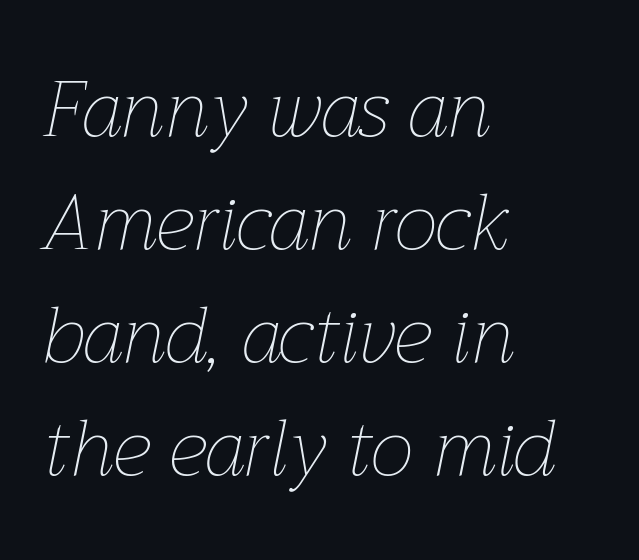
{"italic": "yes", "lean": "right", "slant_degrees": 12, "bold": "no", "weight": "thin", "width": "normal", "stroke_contrast": "low", "x_height": "medium", "monospaced": "no", "underline": "no", "align": "left", "line_spacing": "normal", "line_spacing_ratio": 1.45, "letter_spacing": "normal", "letter_spacing_em": 0.0, "glyph_px": 78}
